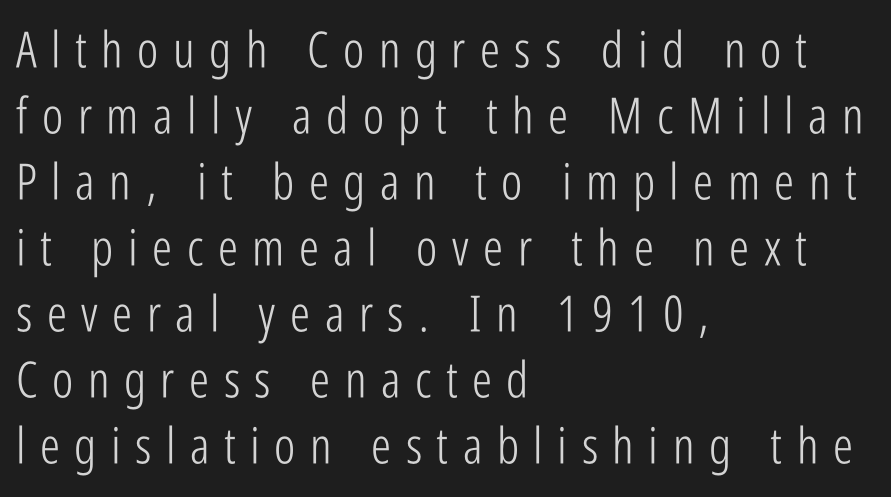
Q: Is the text bold? A: No.
Q: Is the text italic (slanted)? A: No, it is upright.
Q: Is the typeface a serif or a sans-serif typeface? A: Sans-serif.
Q: Is the text underlined? A: No.
Q: How is the paragraph aligned? A: Left-aligned.
Q: Is the spacing between letters normal or unusually wide? A: Unusually wide.
Q: Is the spacing between lines tight, normal or loose? A: Normal.
Q: Width (condensed, normal, or wide)? A: Condensed.
Q: Stroke contrast? A: Low.
Q: x-height? A: Medium.
Q: Monospaced? A: No.
